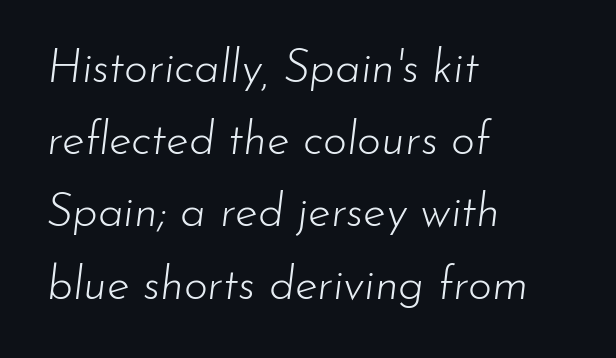
{"italic": "yes", "lean": "right", "slant_degrees": 7, "bold": "no", "weight": "light", "width": "normal", "stroke_contrast": "low", "x_height": "small", "monospaced": "no", "underline": "no", "align": "left", "line_spacing": "normal", "line_spacing_ratio": 1.57, "letter_spacing": "normal", "letter_spacing_em": 0.0, "glyph_px": 46}
